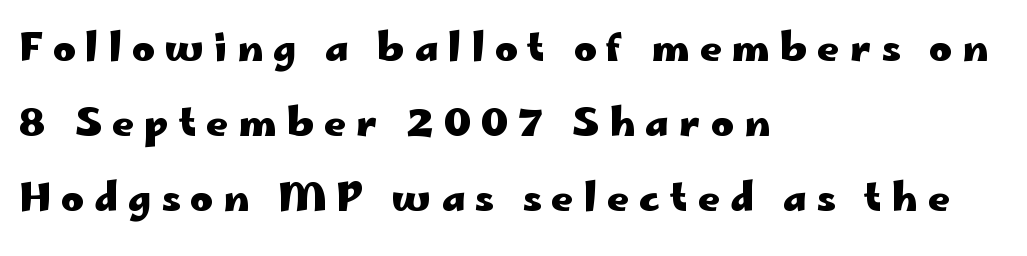
Q: Is the text bold? A: Yes.
Q: Is the text italic (slanted)? A: No, it is upright.
Q: Is the typeface a serif or a sans-serif typeface? A: Sans-serif.
Q: Is the text underlined? A: No.
Q: How is the paragraph aligned? A: Left-aligned.
Q: Is the spacing between letters normal or unusually wide? A: Unusually wide.
Q: Is the spacing between lines tight, normal or loose? A: Loose.
Q: Width (condensed, normal, or wide)? A: Wide.
Q: Stroke contrast? A: Low.
Q: x-height? A: Small.
Q: Monospaced? A: No.
